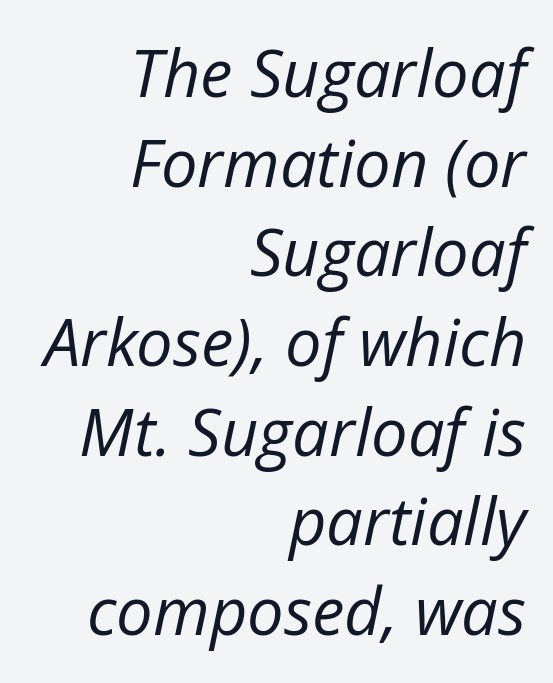
Q: Is the text bold? A: No.
Q: Is the text italic (slanted)? A: Yes, it leans right by about 12 degrees.
Q: Is the text underlined? A: No.
Q: How is the paragraph aligned? A: Right-aligned.
Q: Is the spacing between letters normal or unusually wide? A: Normal.
Q: Is the spacing between lines tight, normal or loose? A: Normal.
Q: Width (condensed, normal, or wide)? A: Normal.
Q: Stroke contrast? A: Low.
Q: x-height? A: Medium.
Q: Monospaced? A: No.
